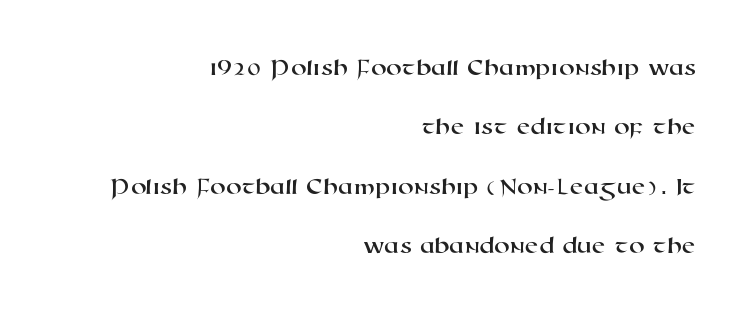
The image shows 25 px text type; set right-aligned, loose line spacing (2.38x), normal letter spacing, not underlined.
